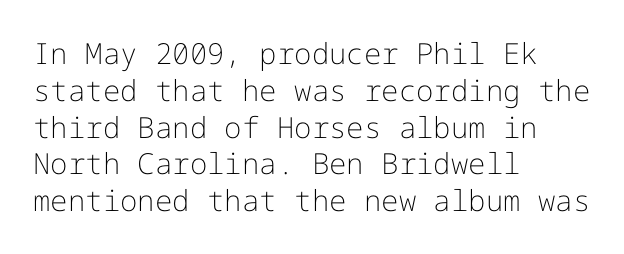
The image shows 29 px light sans-serif type, upright; set left-aligned, normal line spacing (1.27x), normal letter spacing, not underlined; low stroke contrast and a medium x-height.
